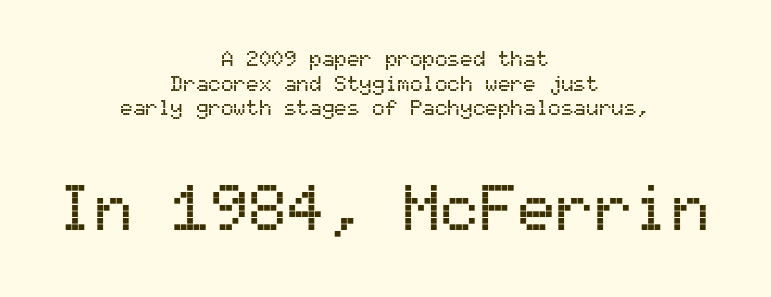
The image shows 64 px sans-serif type, upright, monospaced; set centered, line spacing 1.17x, normal letter spacing, not underlined; the second (bottom) block is 3.05x larger; medium stroke contrast and a medium x-height.
